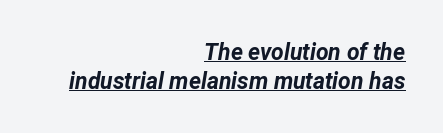
Q: Is the text bold? A: Yes.
Q: Is the text italic (slanted)? A: Yes, it leans right by about 12 degrees.
Q: Is the text underlined? A: Yes.
Q: How is the paragraph aligned? A: Right-aligned.
Q: Is the spacing between letters normal or unusually wide? A: Normal.
